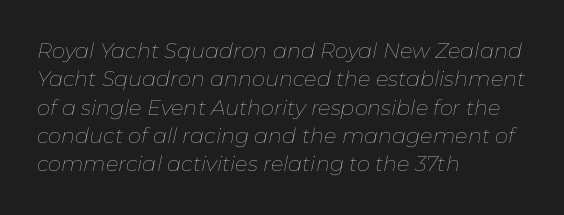
Q: Is the text bold? A: No.
Q: Is the text italic (slanted)? A: Yes, it leans right by about 11 degrees.
Q: Is the text underlined? A: No.
Q: How is the paragraph aligned? A: Left-aligned.
Q: Is the spacing between letters normal or unusually wide? A: Normal.
Q: Is the spacing between lines tight, normal or loose? A: Normal.
